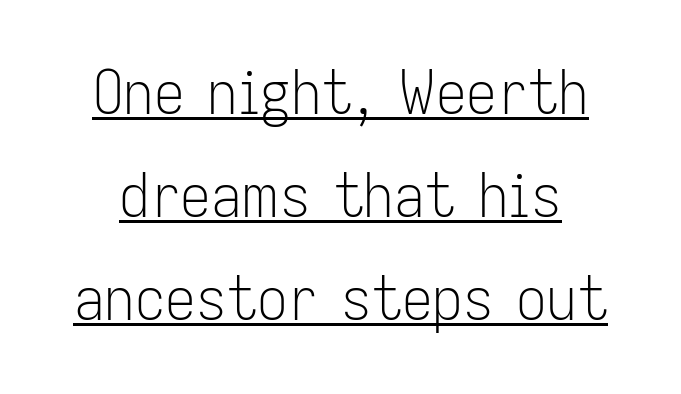
Q: Is the text bold? A: No.
Q: Is the text italic (slanted)? A: No, it is upright.
Q: Is the typeface a serif or a sans-serif typeface? A: Sans-serif.
Q: Is the text underlined? A: Yes.
Q: Is the spacing between letters normal or unusually wide? A: Normal.
Q: Is the spacing between lines tight, normal or loose? A: Normal.
Q: Width (condensed, normal, or wide)? A: Condensed.
Q: Stroke contrast? A: Low.
Q: x-height? A: Medium.
Q: Monospaced? A: No.
